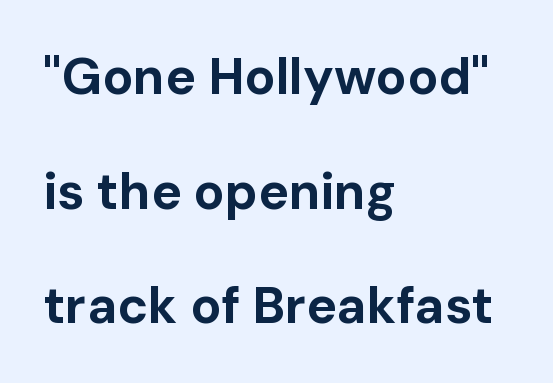
{"serif": "no", "italic": "no", "bold": "yes", "weight": "bold", "width": "normal", "stroke_contrast": "low", "x_height": "medium", "monospaced": "no", "underline": "no", "align": "left", "line_spacing": "loose", "line_spacing_ratio": 2.25, "letter_spacing": "normal", "letter_spacing_em": 0.0, "glyph_px": 51}
